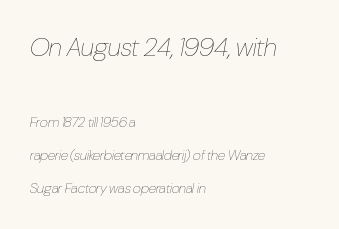
No chunkiness to these letters — they're not bold. Larger block? The one above; the one below is distinctly smaller. Every row of glyphs begins at an identical x-position on the left. The baseline area is clear.
